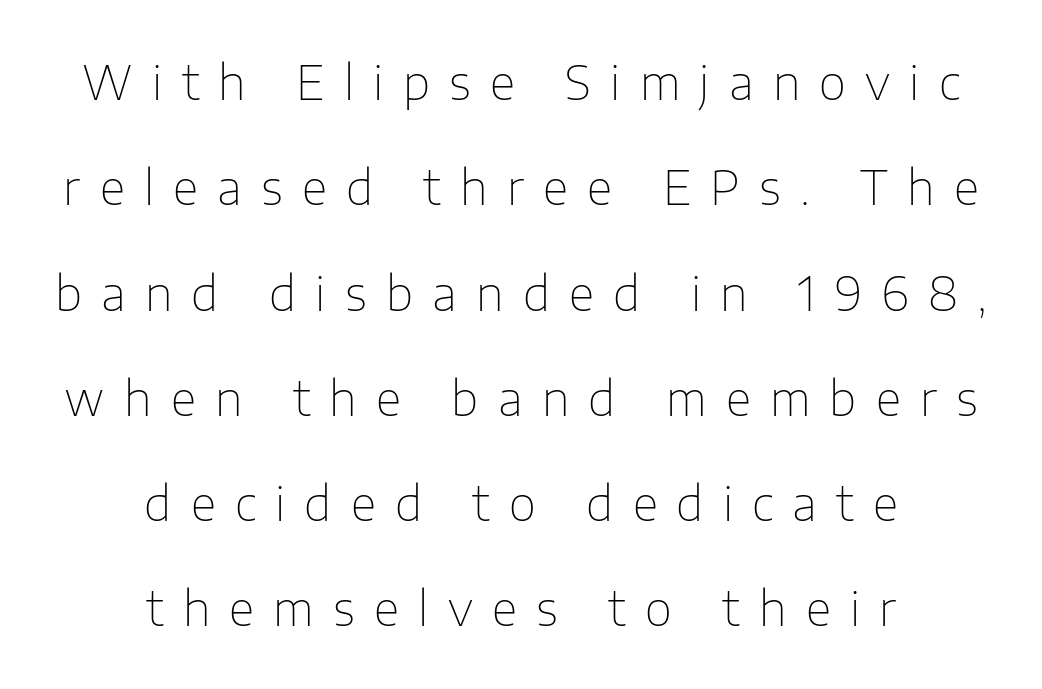
Do the characters align in a grid? No, the font is proportional. Beneath every word, the page is bare. The letters look calm and open, with moderate or lighter stems. One glance says open: line gaps are wider than usual. Alignment: centered. Designer's note — italics off, roman on.
